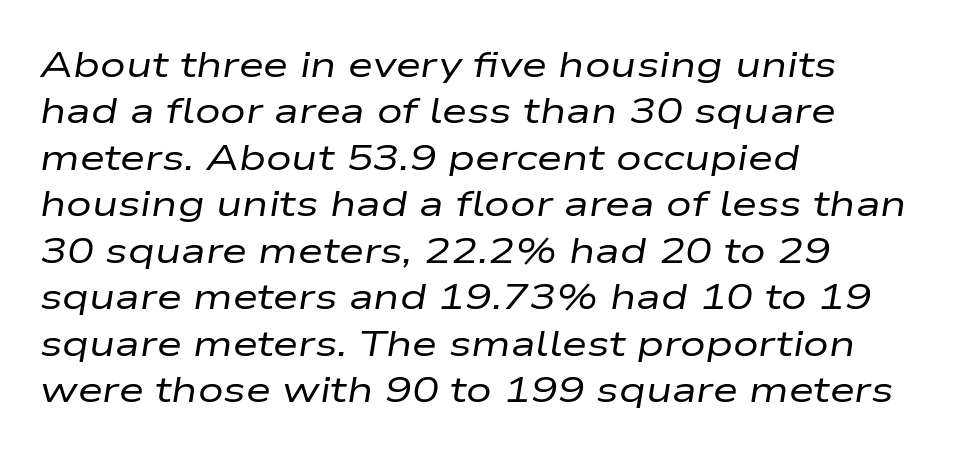
The typesetting does not lean heavy: it is not bold. The rendering uses natural spacing where letterforms have individual widths. Check the space under the baseline: it is left empty. Students, note that the glyphs here touch the page at normal intervals. Successive baselines arrive at the customary interval. The lines in this sample share a left origin and differ only in where they stop.
